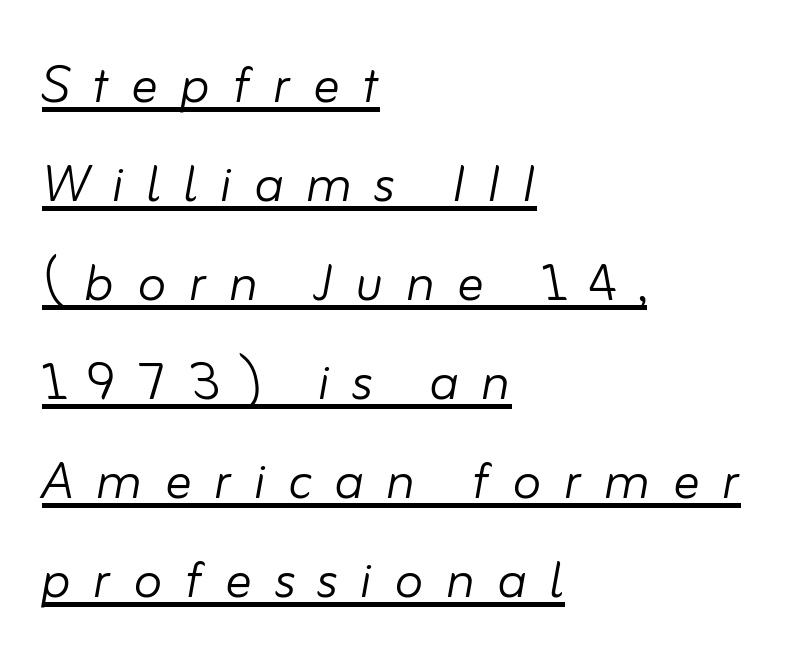
Q: Is the text bold? A: No.
Q: Is the text italic (slanted)? A: Yes, it leans right by about 10 degrees.
Q: Is the text underlined? A: Yes.
Q: How is the paragraph aligned? A: Left-aligned.
Q: Is the spacing between letters normal or unusually wide? A: Unusually wide.
Q: Is the spacing between lines tight, normal or loose? A: Normal.
Q: Width (condensed, normal, or wide)? A: Normal.
Q: Stroke contrast? A: Low.
Q: x-height? A: Small.
Q: Monospaced? A: No.
